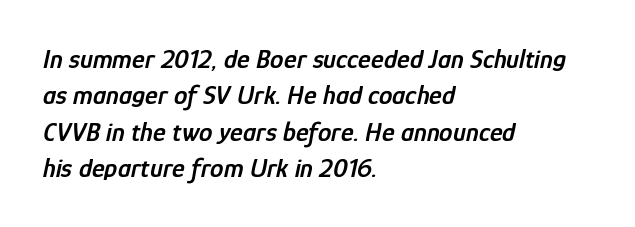
{"italic": "yes", "lean": "right", "slant_degrees": 12, "bold": "semi", "underline": "no", "align": "left", "line_spacing": "normal", "line_spacing_ratio": 1.35, "letter_spacing": "normal", "letter_spacing_em": 0.0, "glyph_px": 27}
